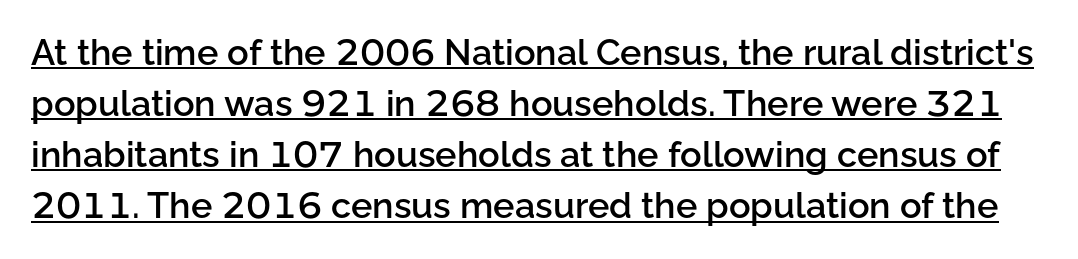
{"serif": "no", "italic": "no", "bold": "semi", "weight": "semibold", "width": "normal", "stroke_contrast": "low", "x_height": "medium", "monospaced": "no", "underline": "yes", "line_spacing": "normal", "line_spacing_ratio": 1.42, "letter_spacing": "normal", "letter_spacing_em": 0.0, "glyph_px": 36}
